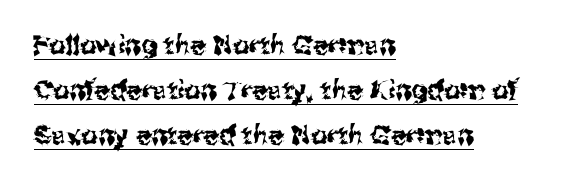
The image shows 26 px text type, upright; set left-aligned, line spacing 1.73x, normal letter spacing, underlined.
